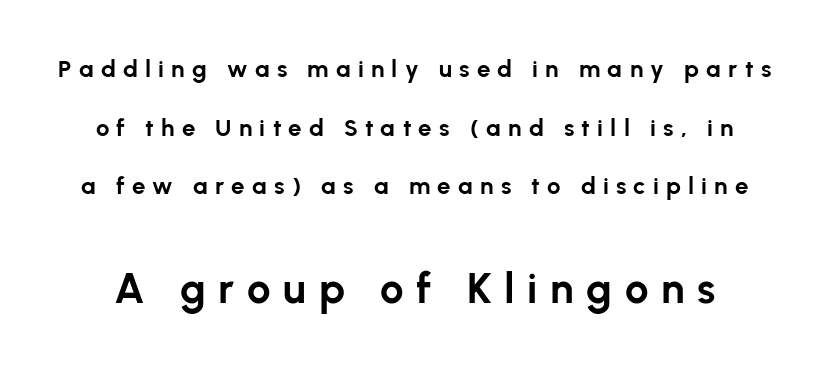
The horizontal fit of the characters is loose and conspicuously gappy. I'd describe the lettering as bold — thick and assertive. Is the lower block the larger one? Yes — the lower block carries the bigger type. Only glyphs here, with clear space below each row. Every stem runs plumb, perpendicular to the baseline. Reading down the column, the eye jumps a long way to each next line.
